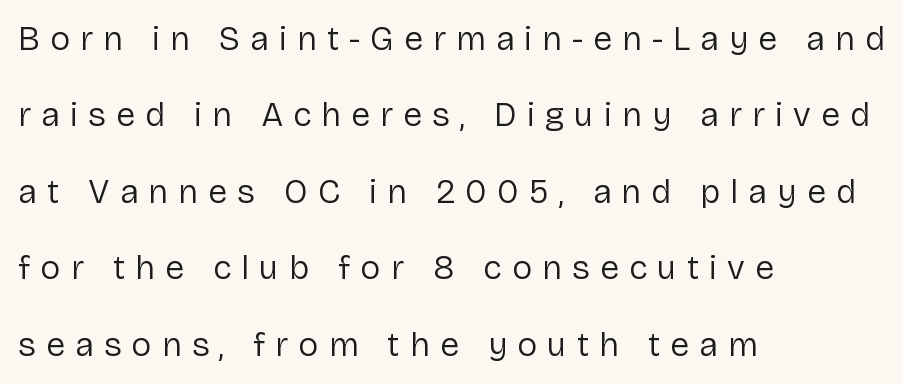
{"serif": "no", "italic": "no", "bold": "no", "weight": "regular", "width": "normal", "stroke_contrast": "low", "x_height": "medium", "monospaced": "no", "underline": "no", "align": "left", "line_spacing": "loose", "line_spacing_ratio": 2.25, "letter_spacing": "wide", "letter_spacing_em": 0.3, "glyph_px": 34}
